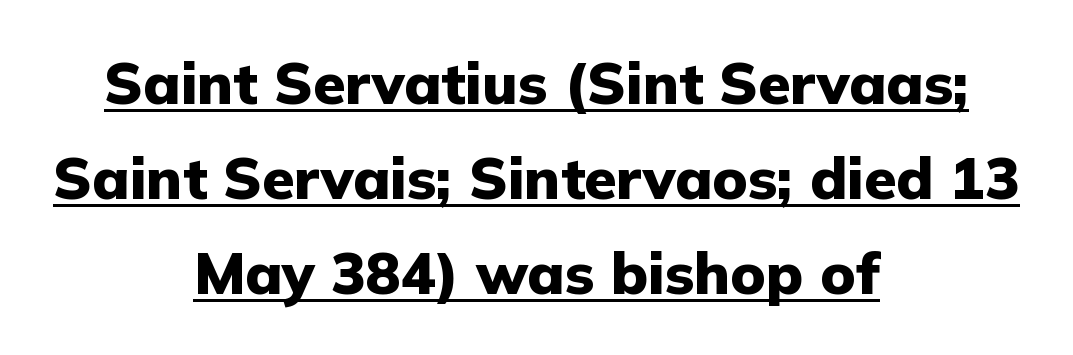
The image shows 58 px heavy sans-serif type, upright; set centered, normal line spacing (1.64x), normal letter spacing, underlined; low stroke contrast and a medium x-height.
